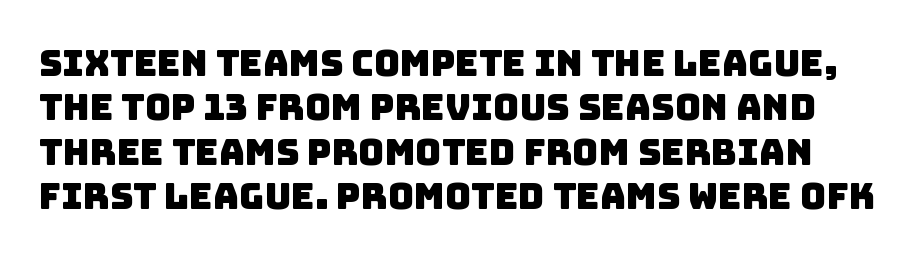
Q: Is the typeface a serif or a sans-serif typeface? A: Sans-serif.
Q: Is the text underlined? A: No.
Q: Is the spacing between letters normal or unusually wide? A: Normal.
Q: Width (condensed, normal, or wide)? A: Normal.
Q: Stroke contrast? A: Low.
Q: x-height? A: Large.
Q: Monospaced? A: No.
